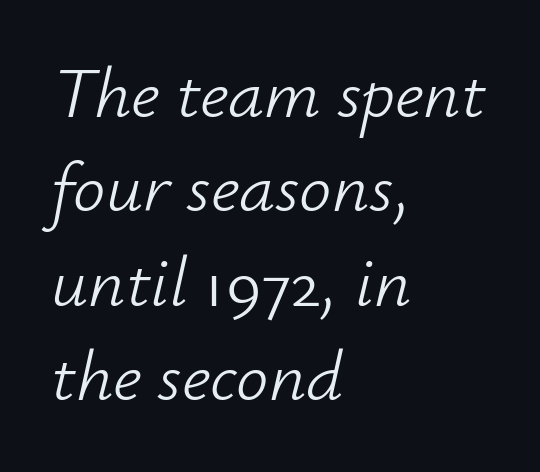
The image shows 72 px light type, italic (leaning right); set left-aligned, normal line spacing (1.31x), normal letter spacing, not underlined; low stroke contrast and a small x-height.
